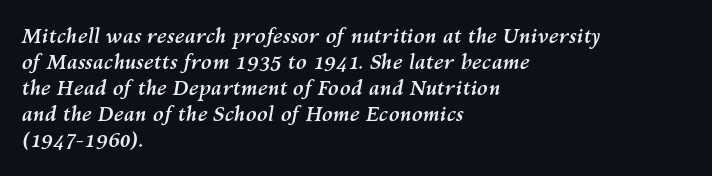
Q: Is the text bold? A: Yes.
Q: Is the text italic (slanted)? A: Yes, it leans right by about 10 degrees.
Q: Is the text underlined? A: No.
Q: How is the paragraph aligned? A: Left-aligned.
Q: Is the spacing between letters normal or unusually wide? A: Normal.
Q: Is the spacing between lines tight, normal or loose? A: Normal.
